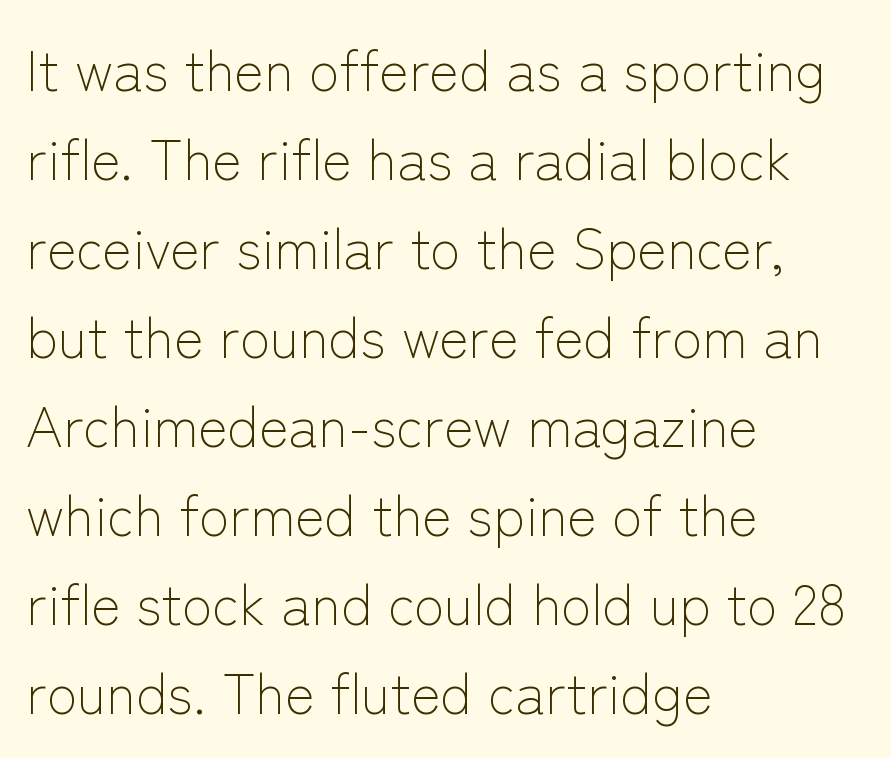
Quick note: interline space is typical. Stems and bowls with no extra thickness — not bold. What kind of face is this? One without serifs — a sans. Glyph-to-glyph distance matches everyday printed text. Horizontally, the lines are justified to the leading edge only. The zone under the glyphs is completely vacant.
